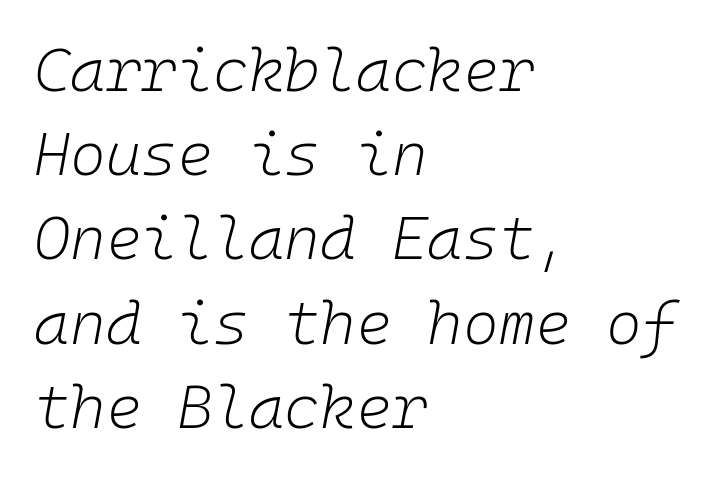
Q: Is the text bold? A: No.
Q: Is the text italic (slanted)? A: Yes, it leans right by about 10 degrees.
Q: Is the text underlined? A: No.
Q: How is the paragraph aligned? A: Left-aligned.
Q: Is the spacing between letters normal or unusually wide? A: Normal.
Q: Is the spacing between lines tight, normal or loose? A: Normal.
Q: Width (condensed, normal, or wide)? A: Normal.
Q: Stroke contrast? A: Low.
Q: x-height? A: Medium.
Q: Monospaced? A: Yes.
